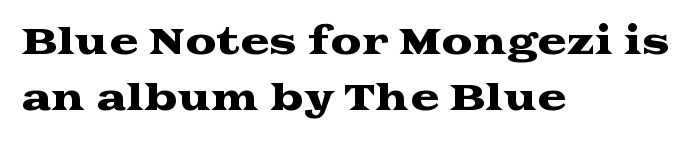
The image shows 35 px wide serif type, upright; set left-aligned, normal line spacing (1.59x), normal letter spacing, not underlined; medium stroke contrast and a medium x-height.
